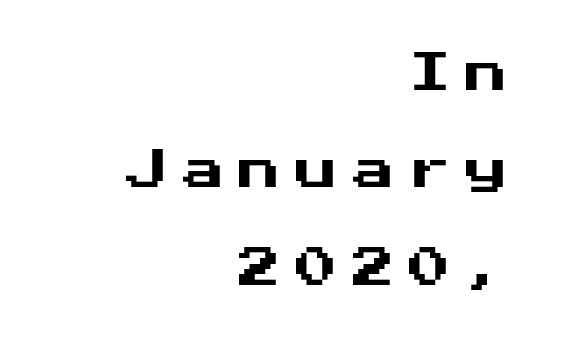
{"serif": "no", "italic": "no", "width": "normal", "stroke_contrast": "medium", "x_height": "medium", "underline": "no", "align": "right", "line_spacing": "loose", "line_spacing_ratio": 2.32, "letter_spacing": "wide", "letter_spacing_em": 0.35, "glyph_px": 42}
